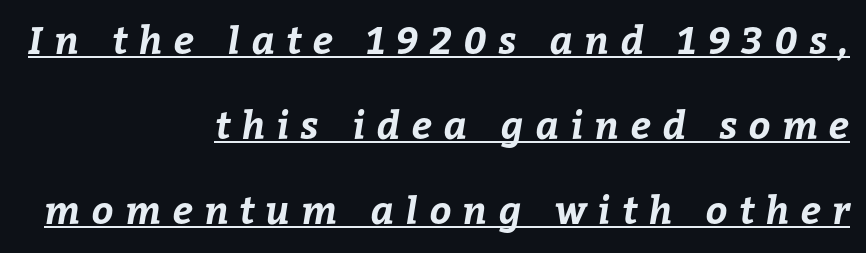
The rendering uses a bold face; every stroke is thick and dark. Beneath each row of characters lies a ruled line. The typesetter chose a ragged-left arrangement here. Here the designer chose a conventional face with non-uniform glyph widths.
